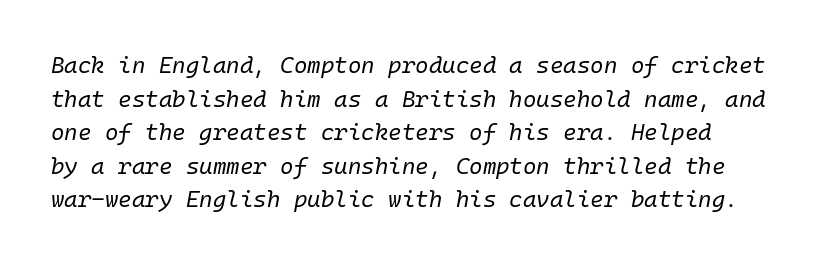
Q: Is the text bold? A: No.
Q: Is the text italic (slanted)? A: Yes, it leans right by about 10 degrees.
Q: Is the text underlined? A: No.
Q: Is the spacing between letters normal or unusually wide? A: Normal.
Q: Is the spacing between lines tight, normal or loose? A: Normal.
